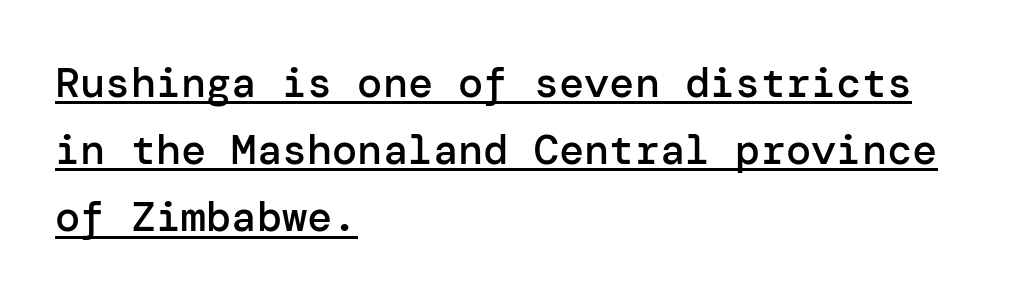
The image shows 42 px semibold sans-serif type, upright; set left-aligned, normal line spacing (1.6x), normal letter spacing, underlined; low stroke contrast and a medium x-height.
